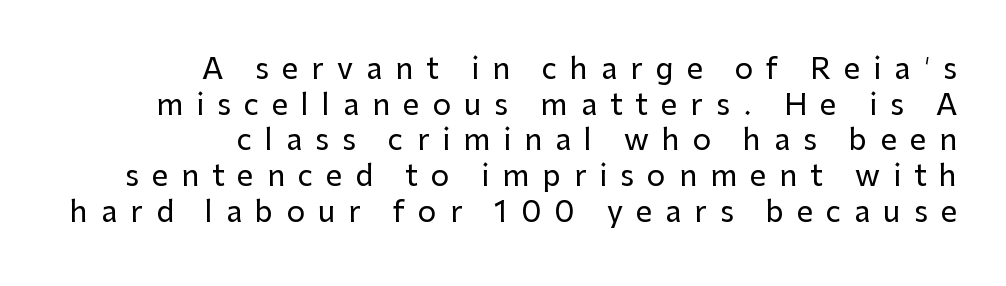
Q: Is the text italic (slanted)? A: No, it is upright.
Q: Is the typeface a serif or a sans-serif typeface? A: Sans-serif.
Q: Is the text underlined? A: No.
Q: How is the paragraph aligned? A: Right-aligned.
Q: Is the spacing between letters normal or unusually wide? A: Unusually wide.
Q: Width (condensed, normal, or wide)? A: Normal.
Q: Stroke contrast? A: Low.
Q: x-height? A: Medium.
Q: Monospaced? A: No.
